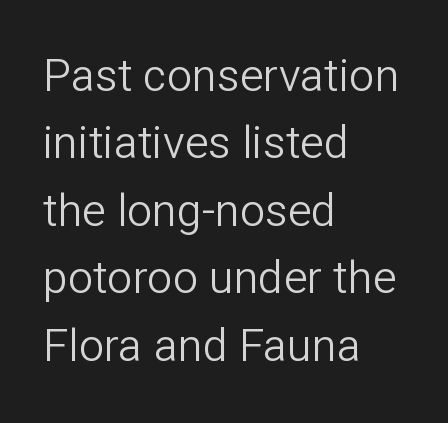
The image shows 45 px light sans-serif type, upright; set left-aligned, normal line spacing (1.5x), normal letter spacing, not underlined; low stroke contrast and a medium x-height.
